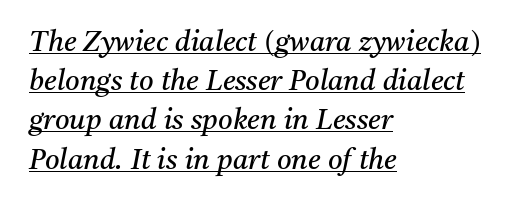
Q: Is the text bold? A: No.
Q: Is the text italic (slanted)? A: Yes, it leans right by about 11 degrees.
Q: Is the typeface a serif or a sans-serif typeface? A: Serif.
Q: Is the text underlined? A: Yes.
Q: How is the paragraph aligned? A: Left-aligned.
Q: Is the spacing between letters normal or unusually wide? A: Normal.
Q: Is the spacing between lines tight, normal or loose? A: Normal.
Q: Width (condensed, normal, or wide)? A: Normal.
Q: Stroke contrast? A: Medium.
Q: x-height? A: Medium.
Q: Monospaced? A: No.
